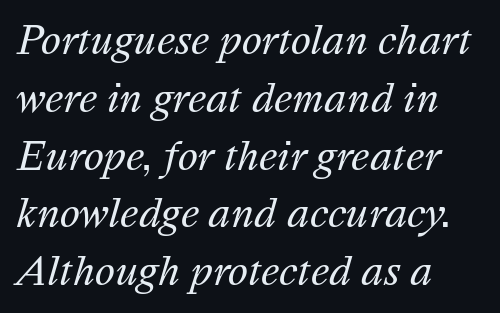
{"italic": "yes", "lean": "right", "slant_degrees": 16, "bold": "no", "weight": "regular", "width": "normal", "stroke_contrast": "medium", "x_height": "medium", "monospaced": "no", "underline": "no", "align": "left", "line_spacing": "normal", "line_spacing_ratio": 1.52, "letter_spacing": "normal", "letter_spacing_em": 0.0, "glyph_px": 38}
